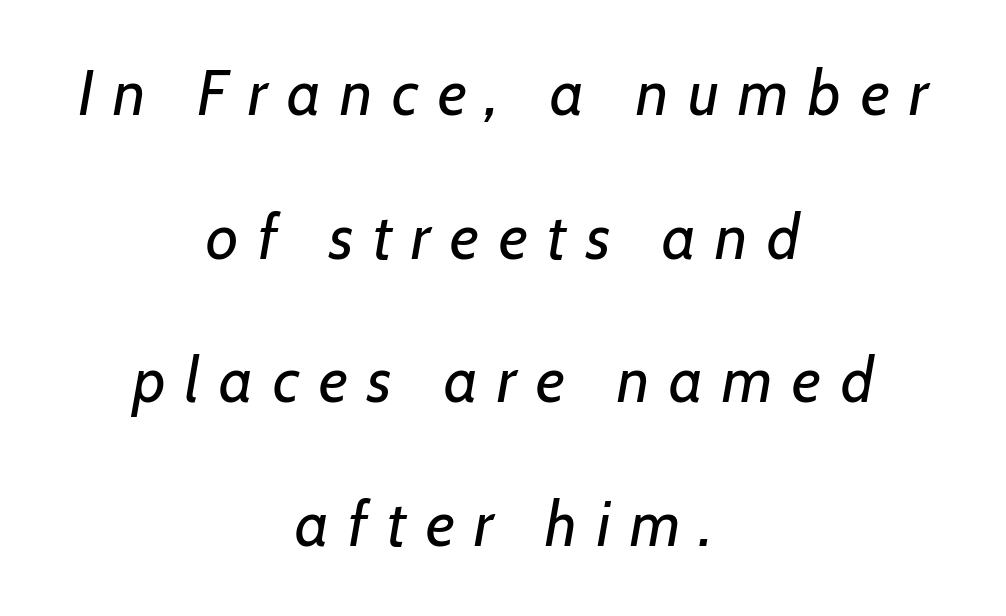
{"italic": "yes", "lean": "right", "slant_degrees": 7, "bold": "no", "weight": "regular", "width": "normal", "stroke_contrast": "low", "x_height": "medium", "monospaced": "no", "underline": "no", "align": "center", "line_spacing": "loose", "line_spacing_ratio": 2.28, "letter_spacing": "wide", "letter_spacing_em": 0.31, "glyph_px": 63}
